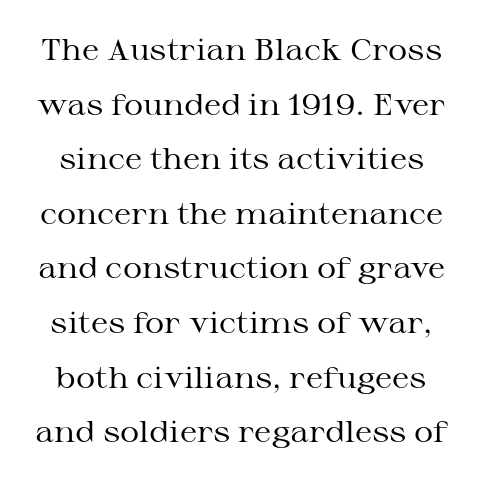
The font sits on the lighter half of the weight spectrum, regular included. The type is set solid horizontally, with unmodified tracking. Rendered with straight, roman letterforms. Is this a sans? No — the strokes have serifs. The passage shown is not underscored anywhere. Think of a printed novel: that variable character pitch is what you see here.
